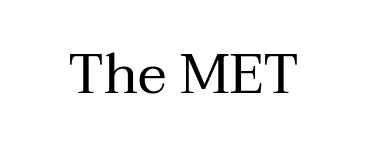
Q: Is the text bold? A: No.
Q: Is the text italic (slanted)? A: No, it is upright.
Q: Is the typeface a serif or a sans-serif typeface? A: Serif.
Q: Is the text underlined? A: No.
Q: How is the paragraph aligned? A: Centered.
Q: Is the spacing between letters normal or unusually wide? A: Normal.
Q: Width (condensed, normal, or wide)? A: Normal.
Q: Stroke contrast? A: Medium.
Q: x-height? A: Medium.
Q: Monospaced? A: No.
